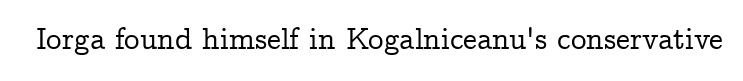
Q: Is the text italic (slanted)? A: No, it is upright.
Q: Is the typeface a serif or a sans-serif typeface? A: Serif.
Q: Is the text underlined? A: No.
Q: Is the spacing between letters normal or unusually wide? A: Normal.
Q: Width (condensed, normal, or wide)? A: Normal.
Q: Stroke contrast? A: Low.
Q: x-height? A: Medium.
Q: Monospaced? A: No.
